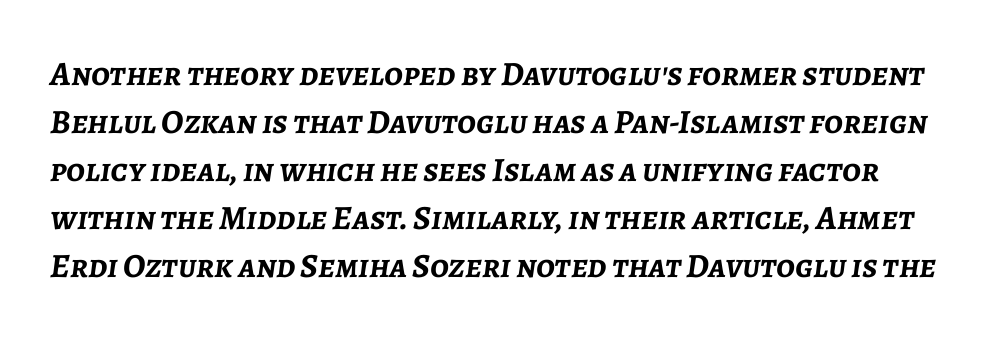
The image shows 34 px semibold type, italic (leaning right); set normal line spacing (1.41x), normal letter spacing, not underlined; low stroke contrast and a medium x-height.
